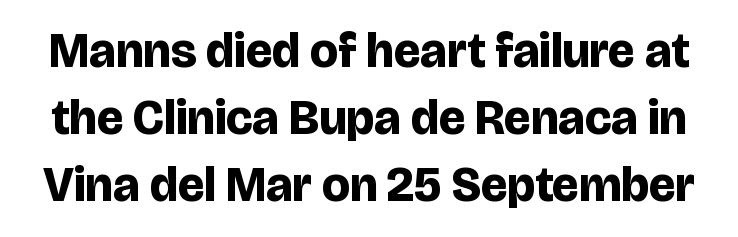
Q: Is the text bold? A: Yes.
Q: Is the text italic (slanted)? A: No, it is upright.
Q: Is the typeface a serif or a sans-serif typeface? A: Sans-serif.
Q: Is the text underlined? A: No.
Q: Is the spacing between letters normal or unusually wide? A: Normal.
Q: Is the spacing between lines tight, normal or loose? A: Normal.
Q: Width (condensed, normal, or wide)? A: Normal.
Q: Stroke contrast? A: Low.
Q: x-height? A: Large.
Q: Monospaced? A: No.
